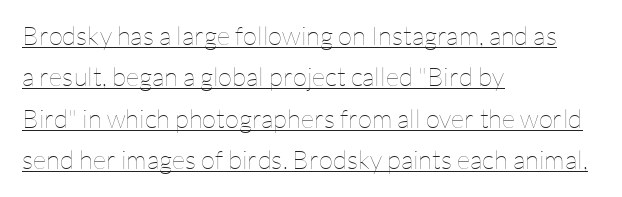
{"italic": "no", "bold": "no", "underline": "yes", "align": "left", "line_spacing": "normal", "line_spacing_ratio": 1.59, "letter_spacing": "normal", "letter_spacing_em": 0.0, "glyph_px": 26}
